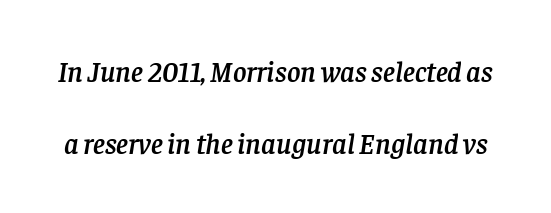
{"serif": "yes", "italic": "yes", "lean": "right", "slant_degrees": 8, "width": "normal", "stroke_contrast": "low", "x_height": "large", "monospaced": "no", "underline": "no", "line_spacing": "loose", "line_spacing_ratio": 2.49, "letter_spacing": "normal", "letter_spacing_em": 0.0, "glyph_px": 29}
